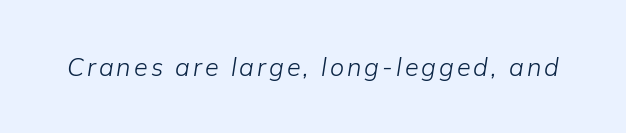
The image shows 25 px text type, italic (leaning right); set not underlined.
